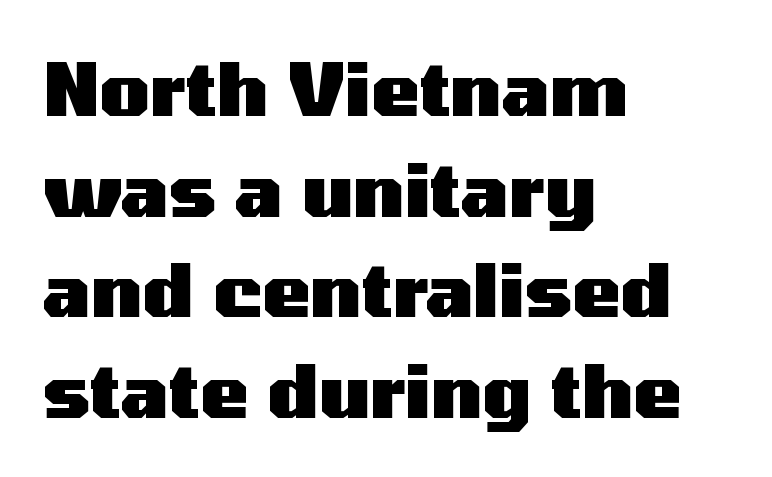
The image shows 73 px heavy, wide sans-serif type, upright; set left-aligned, normal line spacing (1.38x), normal letter spacing, not underlined; medium stroke contrast and a medium x-height.
